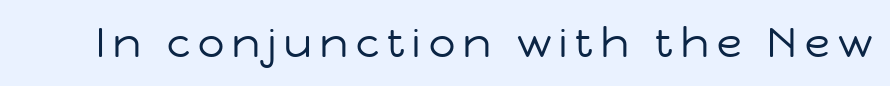
{"serif": "no", "italic": "no", "bold": "no", "weight": "regular", "width": "normal", "stroke_contrast": "low", "x_height": "medium", "monospaced": "no", "underline": "no", "letter_spacing": "wide", "letter_spacing_em": 0.2, "glyph_px": 41}
